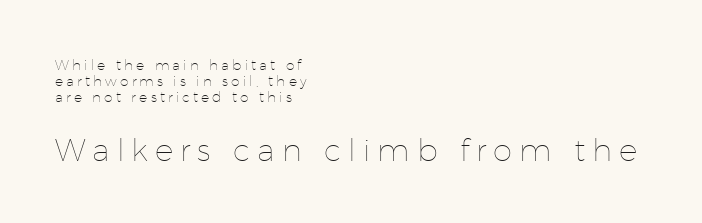
{"italic": "no", "bold": "no", "weight": "thin", "width": "normal", "stroke_contrast": "low", "x_height": "medium", "monospaced": "no", "underline": "no", "align": "left", "line_spacing_ratio": 1.16, "letter_spacing": "wide", "letter_spacing_em": 0.22, "larger_block": "second", "size_ratio": 2.21, "glyph_px": 31}
